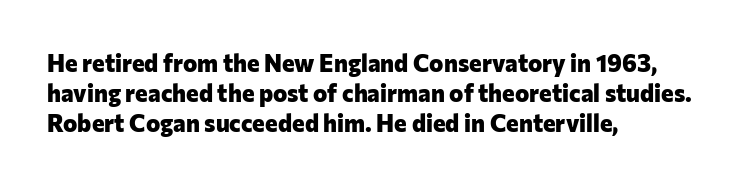
The ragged edge is on the right, which tells us the setting is flush left. The space beneath each line is pristine and unruled. This rendering leaves character spacing at its baseline value. The passage shown stacks its lines at a standard gap. Italic? Not at all — the glyphs are vertical. Emphasis by weight is at full strength: bold.
